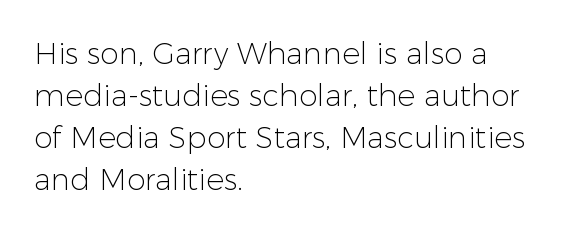
The image shows 30 px light sans-serif type, upright; set left-aligned, normal line spacing (1.4x), normal letter spacing, not underlined; low stroke contrast and a medium x-height.
